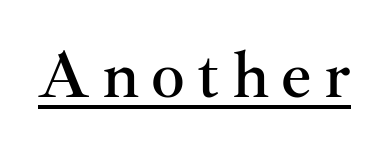
Q: Is the text italic (slanted)? A: No, it is upright.
Q: Is the typeface a serif or a sans-serif typeface? A: Serif.
Q: Is the text underlined? A: Yes.
Q: Width (condensed, normal, or wide)? A: Normal.
Q: Stroke contrast? A: Medium.
Q: x-height? A: Small.
Q: Monospaced? A: No.
